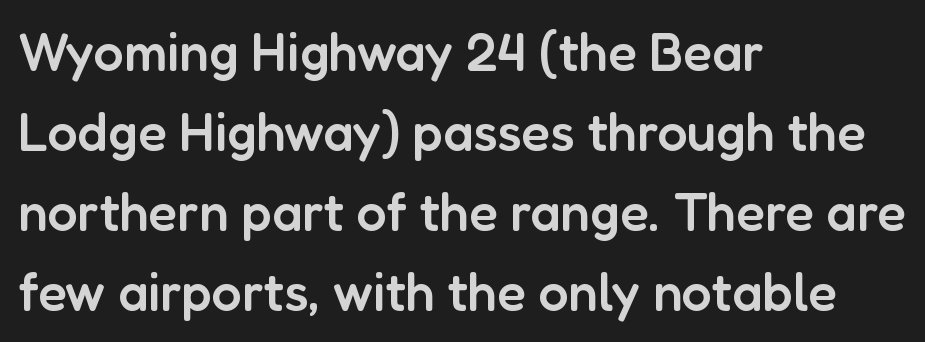
{"serif": "no", "italic": "no", "bold": "semi", "weight": "semibold", "width": "normal", "stroke_contrast": "low", "x_height": "medium", "monospaced": "no", "underline": "no", "align": "left", "line_spacing": "normal", "line_spacing_ratio": 1.51, "letter_spacing": "normal", "letter_spacing_em": 0.0, "glyph_px": 53}
